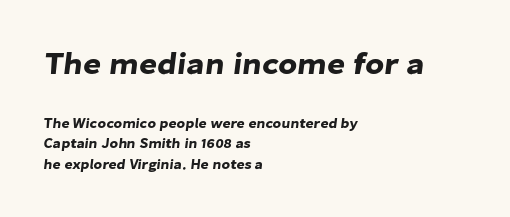
Q: Is the typeface a serif or a sans-serif typeface? A: Sans-serif.
Q: Is the text underlined? A: No.
Q: How is the paragraph aligned? A: Left-aligned.
Q: Is the spacing between letters normal or unusually wide? A: Normal.
Q: Is the spacing between lines tight, normal or loose? A: Normal.
Q: Which block of text is set in a larger size, the first (top) or the second (bottom)? A: The first (top) one.
Q: Width (condensed, normal, or wide)? A: Normal.
Q: Stroke contrast? A: Low.
Q: x-height? A: Medium.
Q: Monospaced? A: No.
